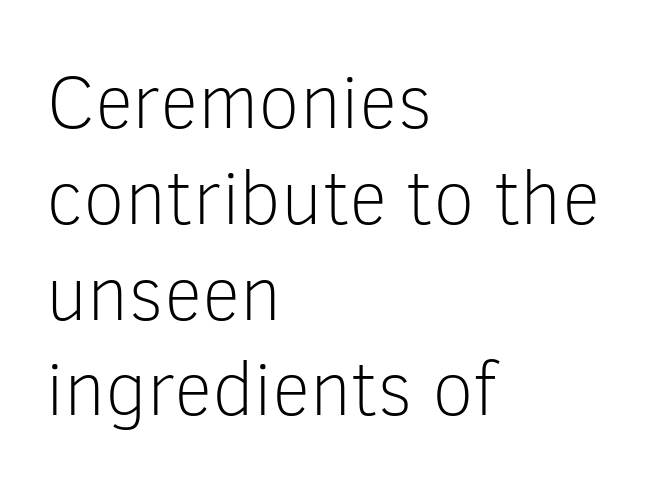
What kind of face is this? One without serifs — a sans. You can tell it's not italic because the verticals are truly vertical. In terms of leading, this rendering sits right in the middle. The passage shown is typed in a proportional face where columns would drift. The paragraph has a hard left edge and a soft right edge.
